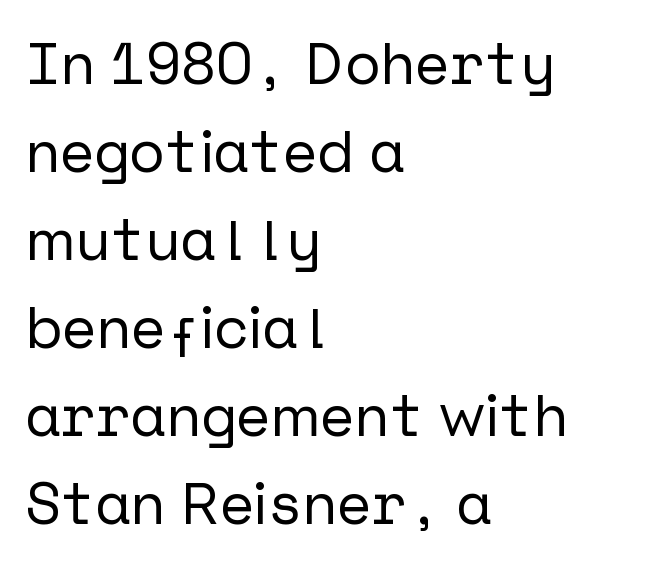
Q: Is the text italic (slanted)? A: No, it is upright.
Q: Is the typeface a serif or a sans-serif typeface? A: Sans-serif.
Q: Is the text underlined? A: No.
Q: How is the paragraph aligned? A: Left-aligned.
Q: Is the spacing between letters normal or unusually wide? A: Normal.
Q: Is the spacing between lines tight, normal or loose? A: Normal.
Q: Width (condensed, normal, or wide)? A: Normal.
Q: Stroke contrast? A: Low.
Q: x-height? A: Medium.
